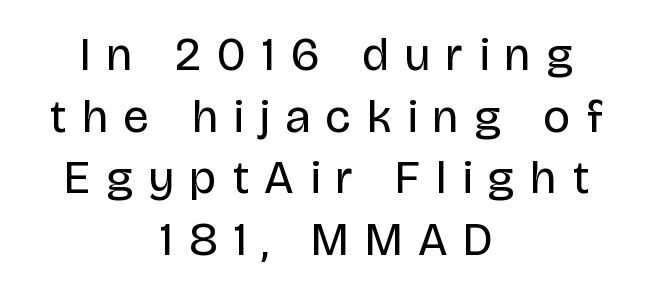
{"serif": "no", "italic": "no", "bold": "no", "weight": "regular", "width": "condensed", "stroke_contrast": "low", "x_height": "large", "monospaced": "no", "underline": "no", "align": "center", "line_spacing": "normal", "line_spacing_ratio": 1.31, "letter_spacing": "wide", "letter_spacing_em": 0.36, "glyph_px": 47}
